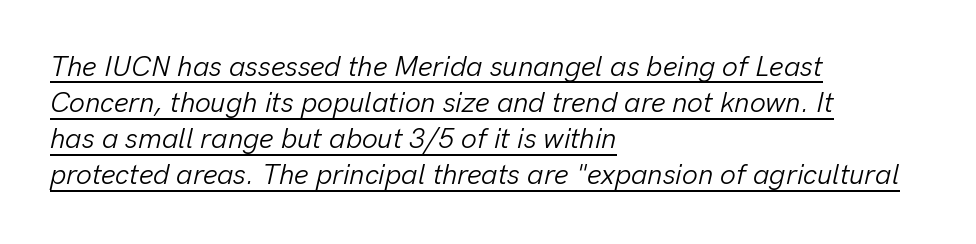
Q: Is the text bold? A: No.
Q: Is the text italic (slanted)? A: Yes, it leans right by about 13 degrees.
Q: Is the text underlined? A: Yes.
Q: How is the paragraph aligned? A: Left-aligned.
Q: Is the spacing between letters normal or unusually wide? A: Normal.
Q: Is the spacing between lines tight, normal or loose? A: Normal.
Q: Width (condensed, normal, or wide)? A: Normal.
Q: Stroke contrast? A: Low.
Q: x-height? A: Medium.
Q: Monospaced? A: No.
